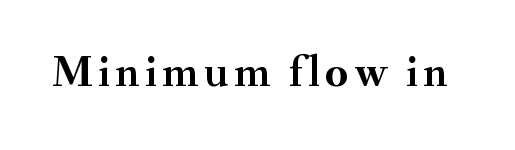
Q: Is the text bold? A: Yes.
Q: Is the text italic (slanted)? A: No, it is upright.
Q: Is the typeface a serif or a sans-serif typeface? A: Serif.
Q: Is the text underlined? A: No.
Q: Width (condensed, normal, or wide)? A: Normal.
Q: Stroke contrast? A: Medium.
Q: x-height? A: Small.
Q: Monospaced? A: No.
